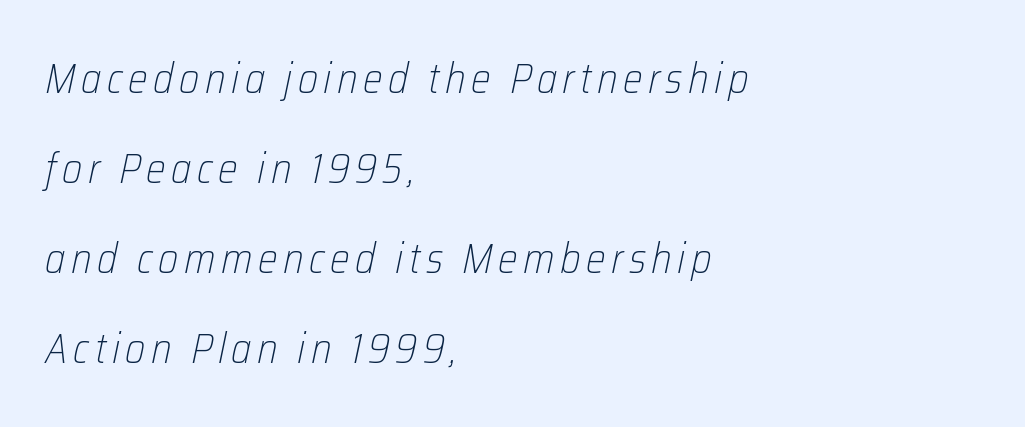
Q: Is the text bold? A: No.
Q: Is the text italic (slanted)? A: Yes, it leans right by about 12 degrees.
Q: Is the text underlined? A: No.
Q: How is the paragraph aligned? A: Left-aligned.
Q: Is the spacing between lines tight, normal or loose? A: Loose.
Q: Width (condensed, normal, or wide)? A: Condensed.
Q: Stroke contrast? A: Low.
Q: x-height? A: Medium.
Q: Monospaced? A: No.
